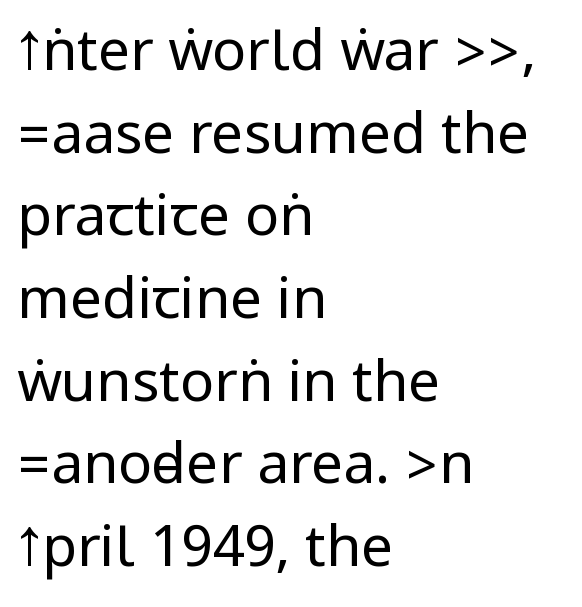
Q: Is the text bold? A: No.
Q: Is the text italic (slanted)? A: No, it is upright.
Q: Is the typeface a serif or a sans-serif typeface? A: Sans-serif.
Q: Is the text underlined? A: No.
Q: How is the paragraph aligned? A: Left-aligned.
Q: Is the spacing between letters normal or unusually wide? A: Normal.
Q: Is the spacing between lines tight, normal or loose? A: Normal.
Q: Width (condensed, normal, or wide)? A: Condensed.
Q: Stroke contrast? A: Low.
